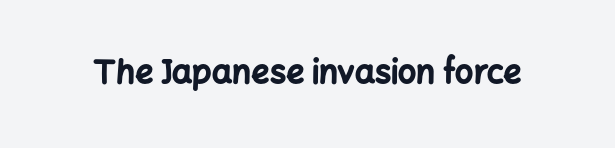
Q: Is the text bold? A: Yes.
Q: Is the text italic (slanted)? A: No, it is upright.
Q: Is the typeface a serif or a sans-serif typeface? A: Sans-serif.
Q: Is the text underlined? A: No.
Q: Is the spacing between letters normal or unusually wide? A: Normal.
Q: Width (condensed, normal, or wide)? A: Normal.
Q: Stroke contrast? A: Low.
Q: x-height? A: Medium.
Q: Monospaced? A: No.
